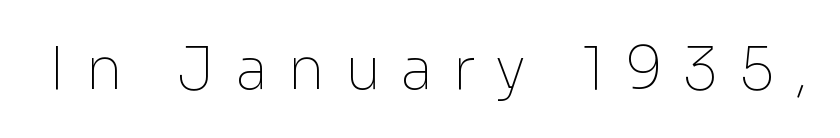
Q: Is the text bold? A: No.
Q: Is the text italic (slanted)? A: No, it is upright.
Q: Is the typeface a serif or a sans-serif typeface? A: Sans-serif.
Q: Is the text underlined? A: No.
Q: Is the spacing between letters normal or unusually wide? A: Unusually wide.
Q: Width (condensed, normal, or wide)? A: Normal.
Q: Stroke contrast? A: Low.
Q: x-height? A: Medium.
Q: Monospaced? A: No.
